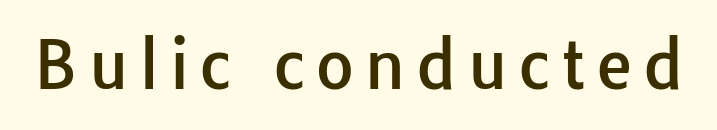
Q: Is the text italic (slanted)? A: No, it is upright.
Q: Is the typeface a serif or a sans-serif typeface? A: Sans-serif.
Q: Is the text underlined? A: No.
Q: Width (condensed, normal, or wide)? A: Normal.
Q: Stroke contrast? A: Low.
Q: x-height? A: Medium.
Q: Monospaced? A: No.
